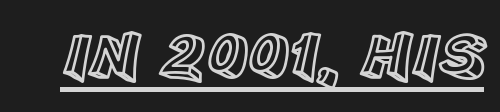
Has an underline been added? It has. The passage shown has conventional tracking throughout. Here the designer chose a conventional face with non-uniform glyph widths.
